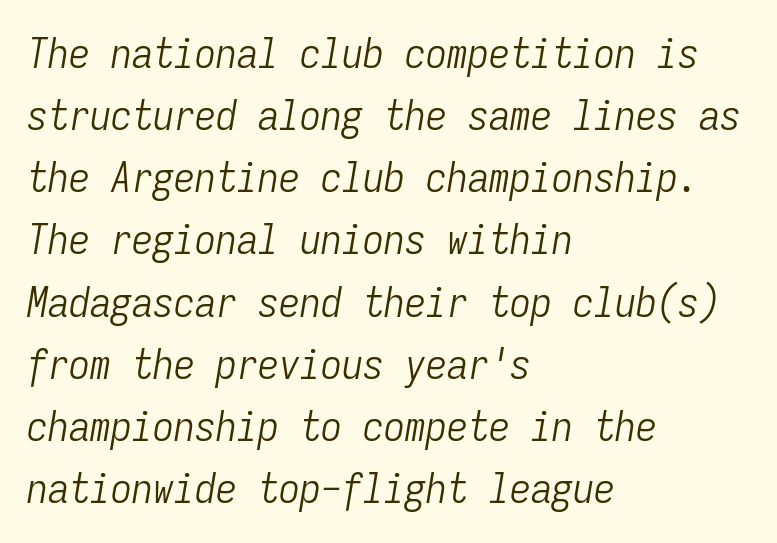
Q: Is the text bold? A: No.
Q: Is the text italic (slanted)? A: Yes, it leans right by about 9 degrees.
Q: Is the text underlined? A: No.
Q: How is the paragraph aligned? A: Left-aligned.
Q: Is the spacing between letters normal or unusually wide? A: Normal.
Q: Is the spacing between lines tight, normal or loose? A: Normal.
Q: Width (condensed, normal, or wide)? A: Condensed.
Q: Stroke contrast? A: Low.
Q: x-height? A: Medium.
Q: Monospaced? A: Yes.
